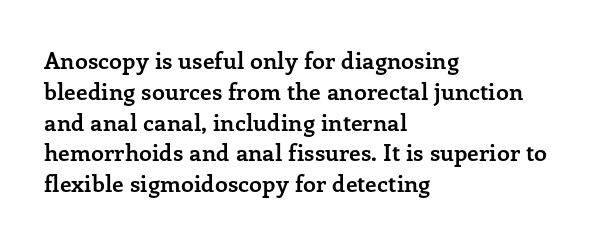
{"italic": "no", "bold": "yes", "underline": "no", "align": "left", "line_spacing": "normal", "line_spacing_ratio": 1.34, "letter_spacing": "normal", "letter_spacing_em": 0.0, "glyph_px": 23}
